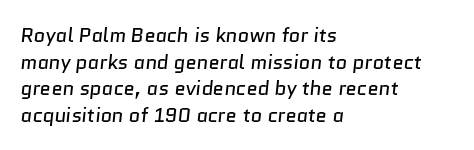
The image shows 20 px text type; set left-aligned, normal line spacing (1.33x), normal letter spacing, not underlined.
